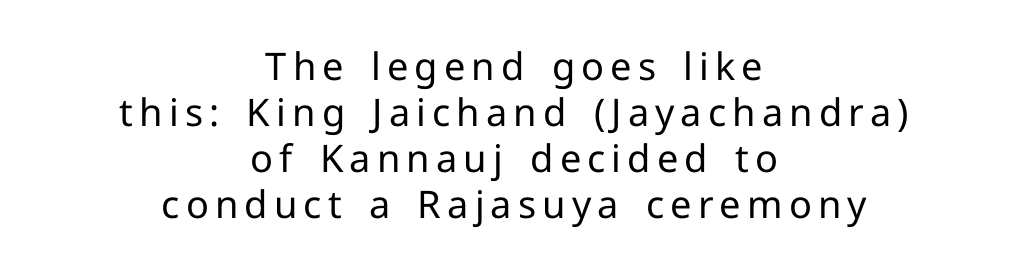
Q: Is the text bold? A: No.
Q: Is the text italic (slanted)? A: No, it is upright.
Q: Is the typeface a serif or a sans-serif typeface? A: Sans-serif.
Q: Is the text underlined? A: No.
Q: How is the paragraph aligned? A: Centered.
Q: Width (condensed, normal, or wide)? A: Normal.
Q: Stroke contrast? A: Low.
Q: x-height? A: Medium.
Q: Monospaced? A: No.
